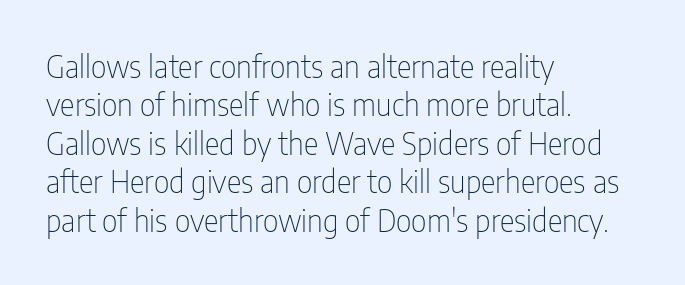
Notice how the passage keeps a crisp vertical edge on the left only. The passage shown is not bold in any degree. Spacing verdict: proportional, widths tailored to each character. I'd call this a sans setting — the letters go barefoot. This is roman type, the default non-slanted kind. Clear beneath every line of the passage.
